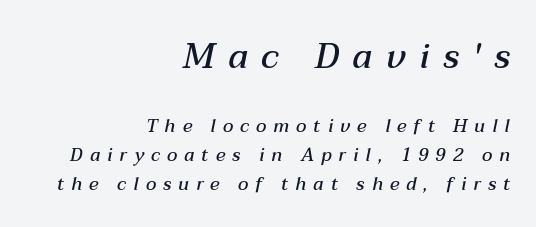
{"italic": "yes", "lean": "right", "slant_degrees": 12, "bold": "semi", "weight": "semibold", "width": "normal", "stroke_contrast": "medium", "x_height": "medium", "monospaced": "no", "underline": "no", "align": "right", "line_spacing": "normal", "line_spacing_ratio": 1.61, "letter_spacing": "wide", "letter_spacing_em": 0.39, "larger_block": "first", "size_ratio": 1.94, "glyph_px": 35}
